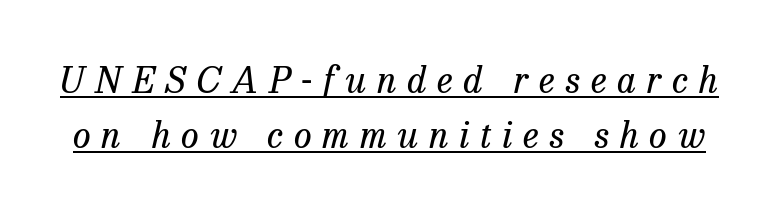
Q: Is the text bold? A: No.
Q: Is the text italic (slanted)? A: Yes, it leans right by about 13 degrees.
Q: Is the typeface a serif or a sans-serif typeface? A: Serif.
Q: Is the text underlined? A: Yes.
Q: Is the spacing between letters normal or unusually wide? A: Unusually wide.
Q: Is the spacing between lines tight, normal or loose? A: Normal.
Q: Width (condensed, normal, or wide)? A: Normal.
Q: Stroke contrast? A: Low.
Q: x-height? A: Medium.
Q: Monospaced? A: No.
